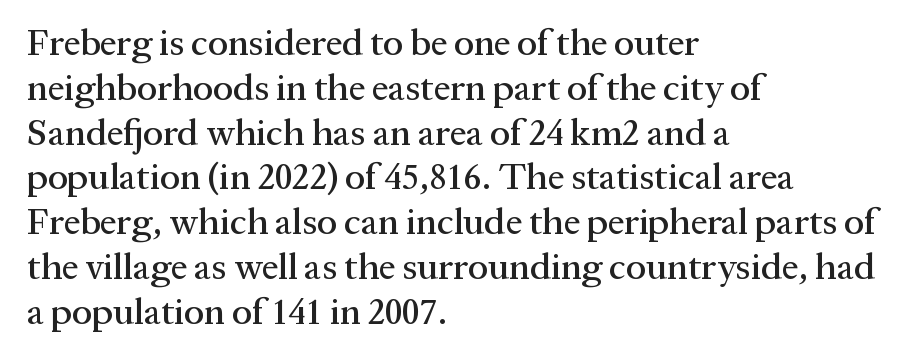
Glyph-to-glyph distance matches everyday printed text. The passage shown is typed in a proportional face where columns would drift. This is roman type, the default non-slanted kind. Glance below the letters and you will spot only blank space. The lines are quadded left.
